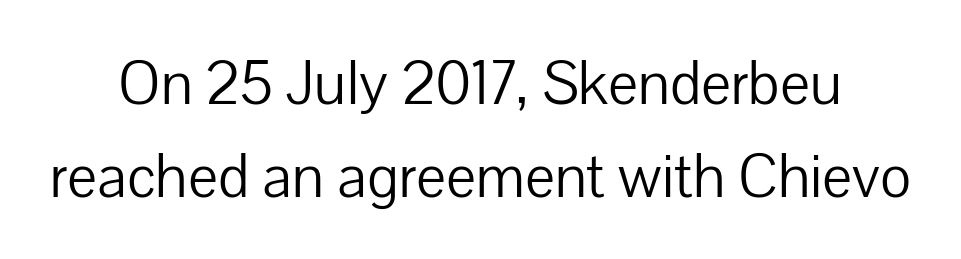
The image shows 60 px light sans-serif type, upright; set normal line spacing (1.55x), normal letter spacing, not underlined; low stroke contrast and a medium x-height.
